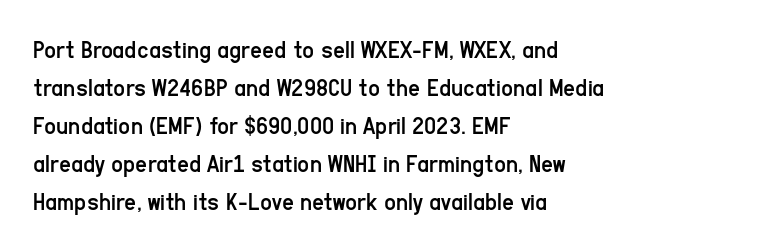
The image shows 26 px text type, upright; set left-aligned, normal line spacing (1.46x), normal letter spacing, not underlined.
